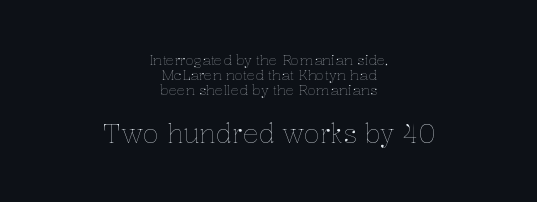
Caption: face not bold, strokes unweighted. If you squint, the bottom block still reads clearly — it's the larger of the two. The rag falls on both sides of this text block equally. Upright lettering throughout. Students, observe: this is what under-led, compact text looks like. Honestly, there is no underline to notice here at all.
